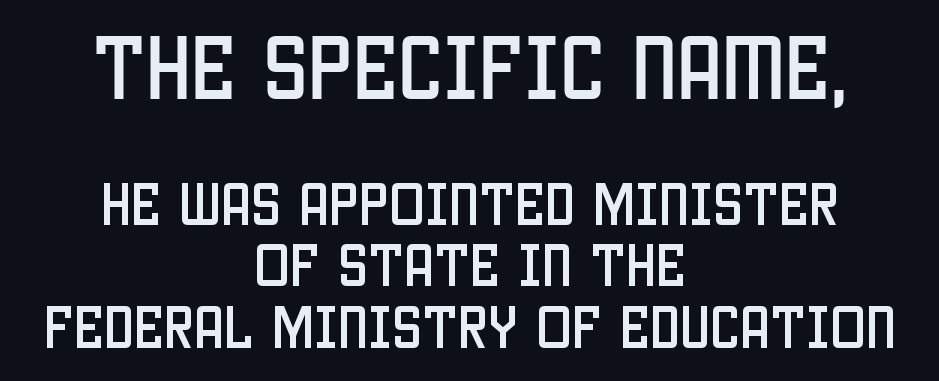
Q: Is the text italic (slanted)? A: No, it is upright.
Q: Is the typeface a serif or a sans-serif typeface? A: Sans-serif.
Q: Is the text underlined? A: No.
Q: How is the paragraph aligned? A: Centered.
Q: Is the spacing between letters normal or unusually wide? A: Normal.
Q: Is the spacing between lines tight, normal or loose? A: Normal.
Q: Which block of text is set in a larger size, the first (top) or the second (bottom)? A: The first (top) one.
Q: Width (condensed, normal, or wide)? A: Condensed.
Q: Stroke contrast? A: Low.
Q: x-height? A: Large.
Q: Monospaced? A: No.
